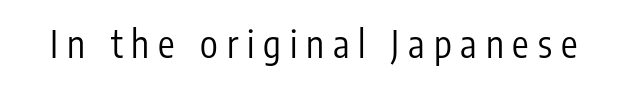
Think standard paragraph weight, or any step lighter than that. Compared with typical body copy, the letter spacing here is much looser. The rendering uses natural spacing where letterforms have individual widths. Does the lettering tilt? It doesn't — this is upright. Words float on clear page, feet unadorned. The typeface chosen for these lines omits serifs.
